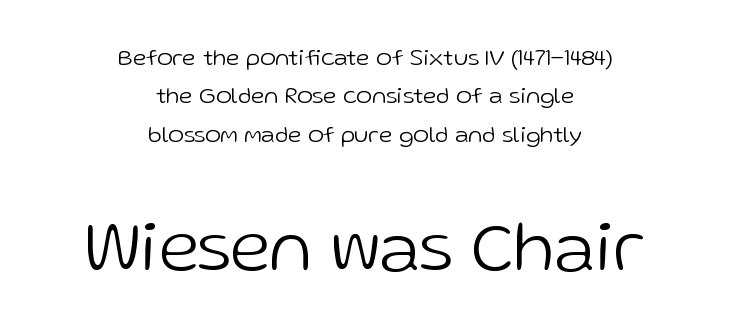
{"serif": "no", "italic": "no", "bold": "no", "weight": "light", "width": "normal", "stroke_contrast": "low", "x_height": "medium", "monospaced": "no", "underline": "no", "align": "center", "line_spacing": "normal", "line_spacing_ratio": 1.6, "letter_spacing": "normal", "letter_spacing_em": 0.0, "larger_block": "second", "size_ratio": 3.0, "glyph_px": 72}
